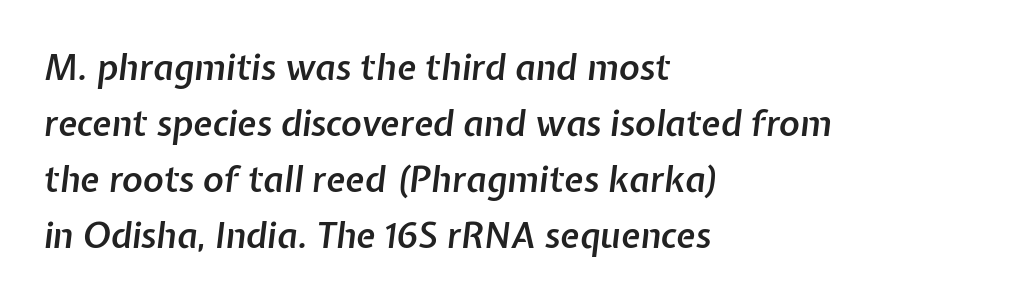
The characters look somewhat weighty, a semibold short of true bold. The rendering anchors every line to the left-hand side. Honestly, there is no underline to notice here at all. Is this a fixed-width face? No — the glyphs have proportional, varying widths. How would I describe the line gaps? Plain and ordinary. Characters are canted at an angle relative to the baseline's perpendicular.
